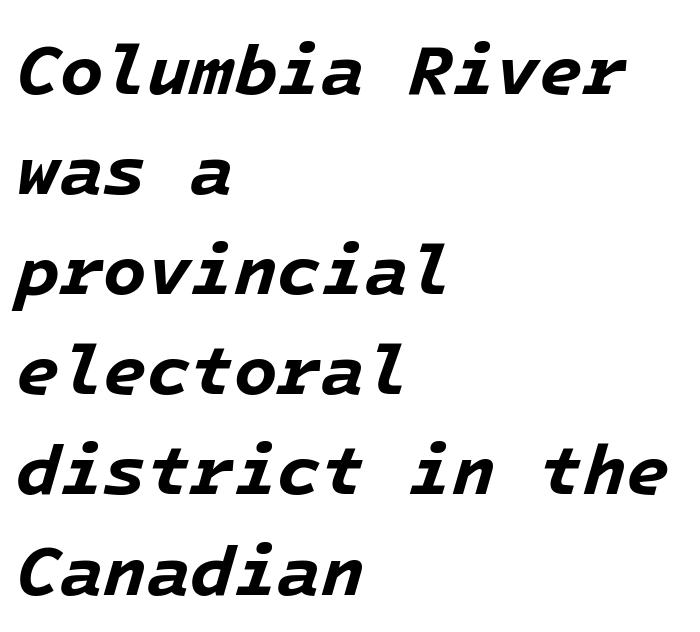
The image shows 71 px bold type, italic (leaning right); set left-aligned, normal line spacing (1.41x), normal letter spacing, not underlined; low stroke contrast and a medium x-height.
